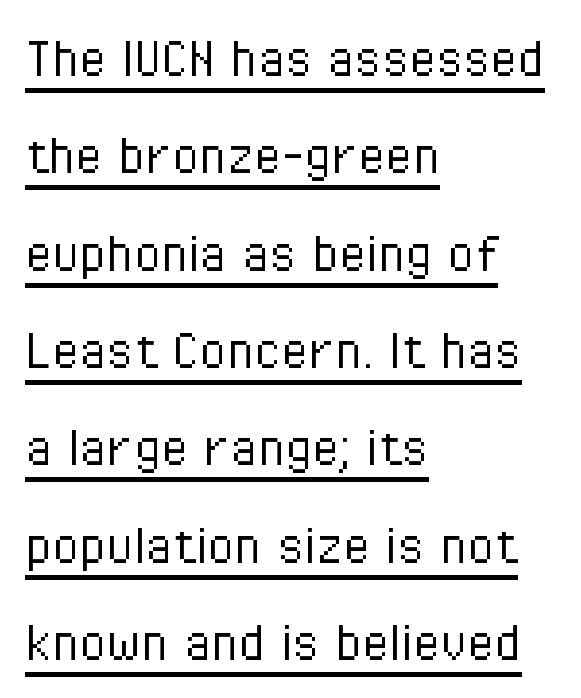
Q: Is the text bold? A: No.
Q: Is the text italic (slanted)? A: No, it is upright.
Q: Is the typeface a serif or a sans-serif typeface? A: Sans-serif.
Q: Is the text underlined? A: Yes.
Q: How is the paragraph aligned? A: Left-aligned.
Q: Is the spacing between letters normal or unusually wide? A: Normal.
Q: Is the spacing between lines tight, normal or loose? A: Normal.
Q: Width (condensed, normal, or wide)? A: Condensed.
Q: Stroke contrast? A: Low.
Q: x-height? A: Medium.
Q: Monospaced? A: No.
